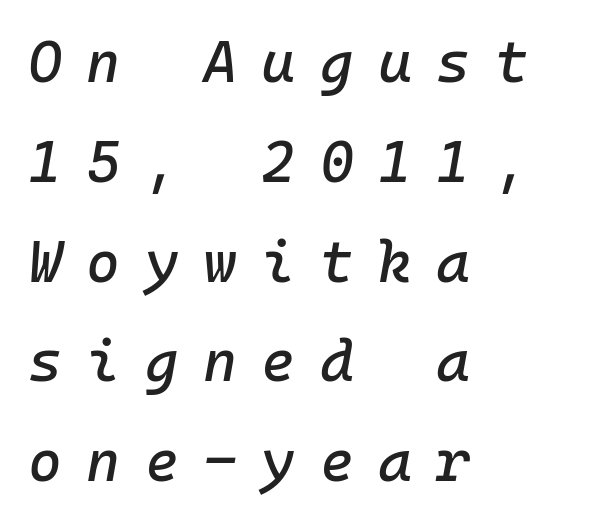
{"italic": "yes", "lean": "right", "slant_degrees": 10, "width": "normal", "stroke_contrast": "low", "x_height": "medium", "monospaced": "yes", "underline": "no", "align": "left", "line_spacing_ratio": 1.72, "letter_spacing": "wide", "letter_spacing_em": 0.42, "glyph_px": 58}
